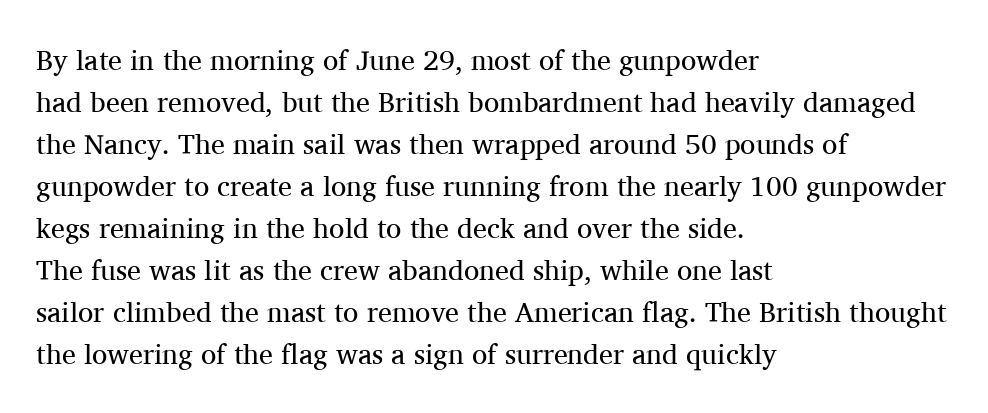
The image shows 28 px regular-weight serif type, upright; set left-aligned, normal line spacing (1.5x), normal letter spacing, not underlined; medium stroke contrast and a medium x-height.
